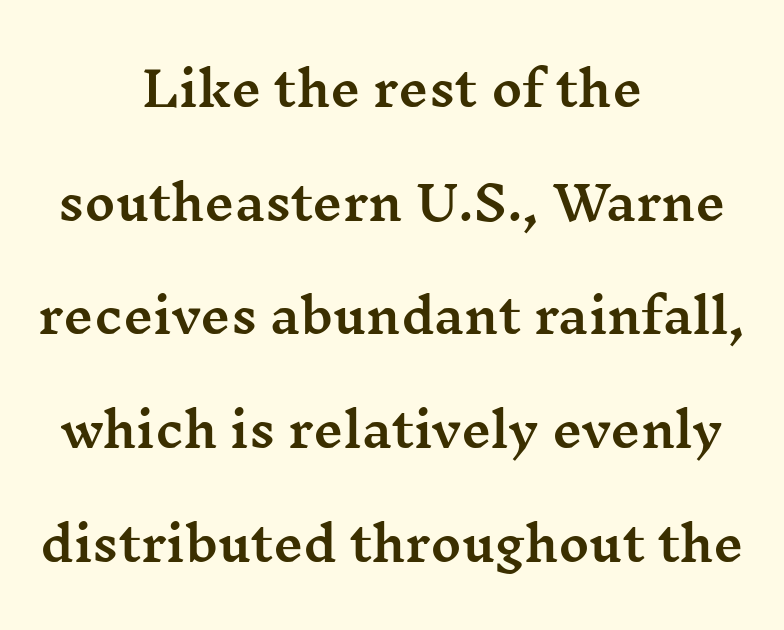
{"serif": "yes", "italic": "no", "width": "wide", "stroke_contrast": "medium", "x_height": "medium", "monospaced": "no", "underline": "no", "align": "center", "line_spacing": "loose", "line_spacing_ratio": 2.42, "letter_spacing": "normal", "letter_spacing_em": 0.0, "glyph_px": 47}
